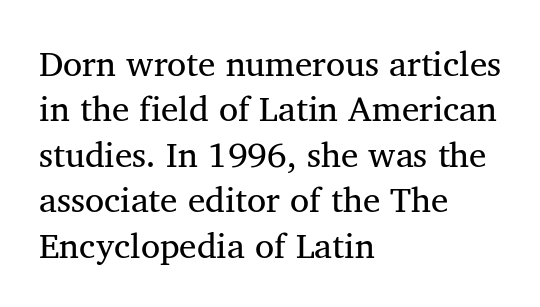
The image shows 35 px serif type; set left-aligned, normal line spacing (1.3x), normal letter spacing, not underlined; medium stroke contrast and a medium x-height.
